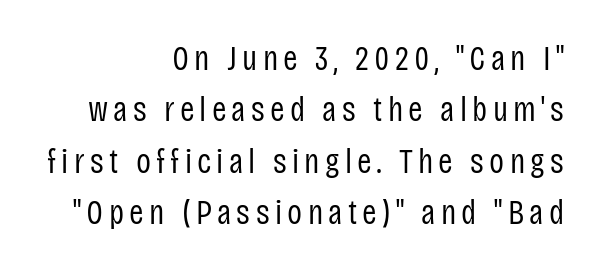
Q: Is the text bold? A: No.
Q: Is the text italic (slanted)? A: No, it is upright.
Q: Is the typeface a serif or a sans-serif typeface? A: Sans-serif.
Q: Is the text underlined? A: No.
Q: How is the paragraph aligned? A: Right-aligned.
Q: Is the spacing between lines tight, normal or loose? A: Normal.
Q: Width (condensed, normal, or wide)? A: Condensed.
Q: Stroke contrast? A: Low.
Q: x-height? A: Large.
Q: Monospaced? A: No.
